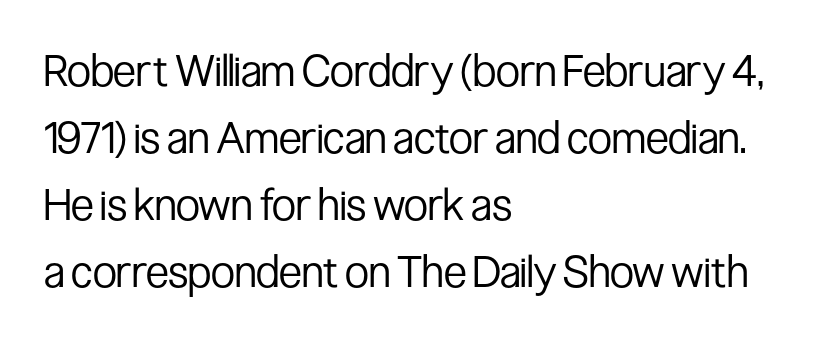
{"serif": "no", "italic": "no", "bold": "no", "weight": "regular", "width": "condensed", "stroke_contrast": "low", "x_height": "medium", "monospaced": "no", "underline": "no", "align": "left", "line_spacing": "normal", "line_spacing_ratio": 1.52, "letter_spacing": "normal", "letter_spacing_em": 0.0, "glyph_px": 44}
